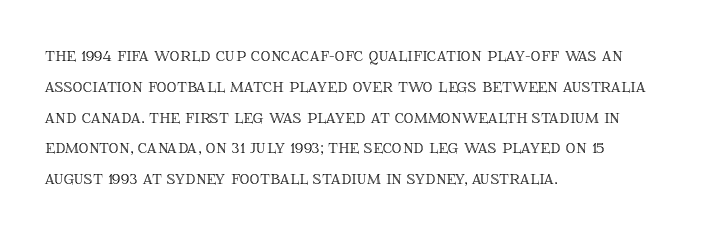
{"italic": "no", "underline": "no", "align": "left", "line_spacing": "normal", "line_spacing_ratio": 1.54, "letter_spacing": "normal", "letter_spacing_em": 0.0, "glyph_px": 20}
